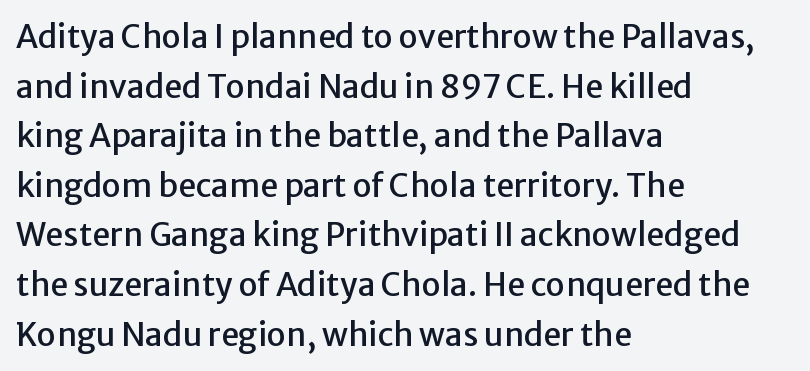
{"serif": "no", "italic": "no", "width": "normal", "stroke_contrast": "low", "x_height": "medium", "monospaced": "no", "underline": "no", "align": "left", "line_spacing": "normal", "line_spacing_ratio": 1.55, "letter_spacing": "normal", "letter_spacing_em": 0.0, "glyph_px": 32}
